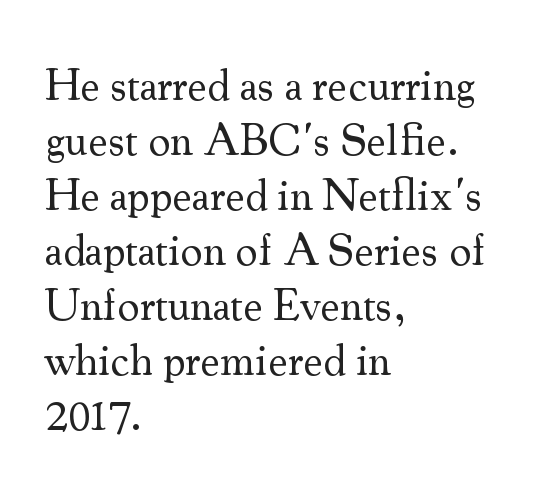
Q: Is the text bold? A: No.
Q: Is the text italic (slanted)? A: No, it is upright.
Q: Is the typeface a serif or a sans-serif typeface? A: Serif.
Q: Is the text underlined? A: No.
Q: How is the paragraph aligned? A: Left-aligned.
Q: Is the spacing between letters normal or unusually wide? A: Normal.
Q: Is the spacing between lines tight, normal or loose? A: Normal.
Q: Width (condensed, normal, or wide)? A: Normal.
Q: Stroke contrast? A: Medium.
Q: x-height? A: Small.
Q: Monospaced? A: No.
